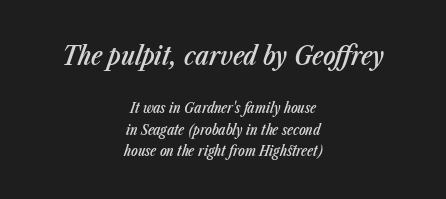
The image shows 26 px text type, italic (leaning right); set centered, normal line spacing (1.52x), normal letter spacing, not underlined; the first (top) block is 1.86x larger.
